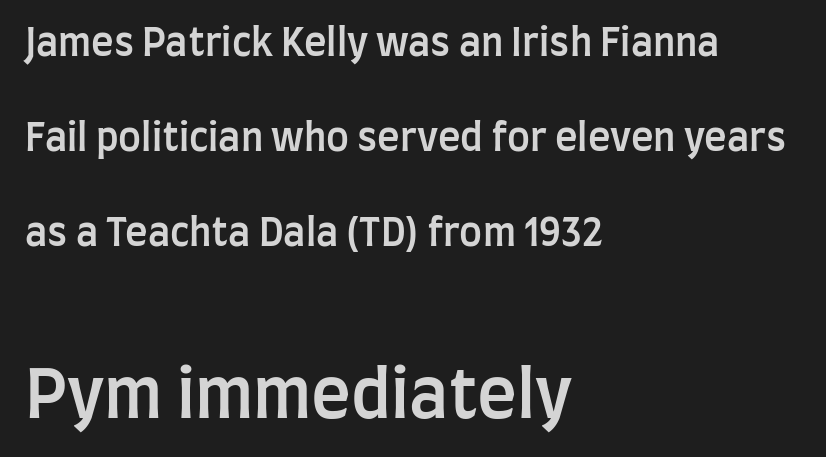
Q: Is the text bold? A: Semi-bold.
Q: Is the text italic (slanted)? A: No, it is upright.
Q: Is the typeface a serif or a sans-serif typeface? A: Sans-serif.
Q: Is the text underlined? A: No.
Q: How is the paragraph aligned? A: Left-aligned.
Q: Is the spacing between letters normal or unusually wide? A: Normal.
Q: Is the spacing between lines tight, normal or loose? A: Loose.
Q: Which block of text is set in a larger size, the first (top) or the second (bottom)? A: The second (bottom) one.
Q: Width (condensed, normal, or wide)? A: Condensed.
Q: Stroke contrast? A: Low.
Q: x-height? A: Large.
Q: Monospaced? A: No.
